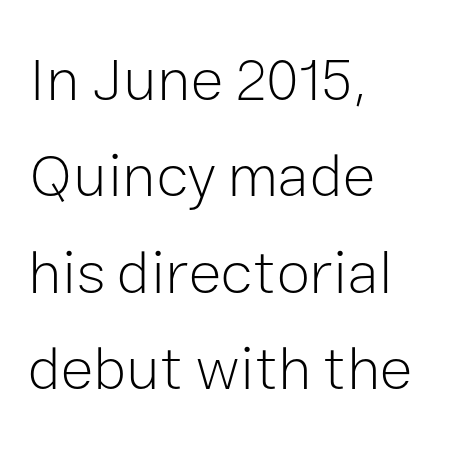
The image shows 61 px light sans-serif type, upright; set left-aligned, normal line spacing (1.58x), normal letter spacing, not underlined; low stroke contrast and a medium x-height.
